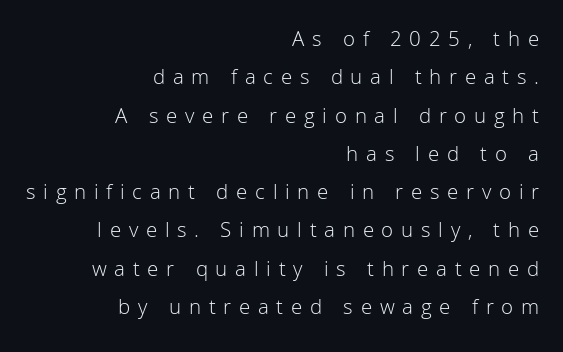
The image shows 22 px text type, upright; set right-aligned, line spacing 1.74x, unusually wide letter spacing (+0.35 em), not underlined.
